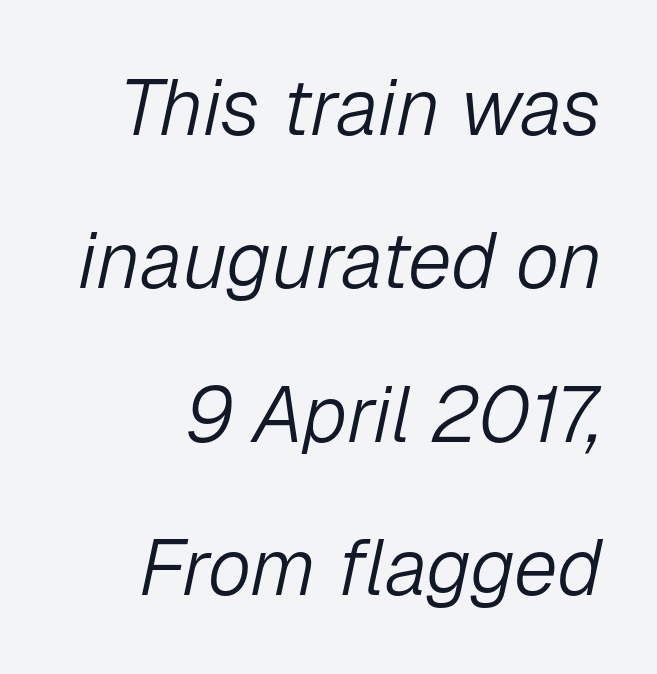
The image shows 79 px light type, italic (leaning right); set right-aligned, loose line spacing (1.94x), normal letter spacing, not underlined; low stroke contrast and a medium x-height.
